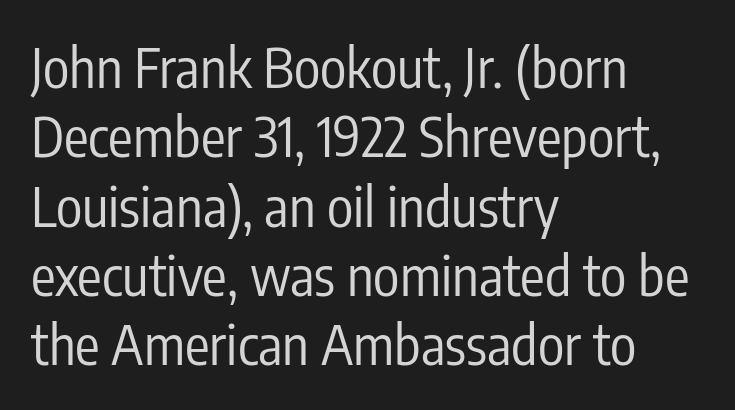
Each letter keeps its own natural width here, so spacing adapts to shape. Regarding serifs, this sample does without them. The space between consecutive lines is moderate. The ragged edge is on the right, which tells us the setting is flush left. Characters remain perfectly vertical along every line. Stems and bowls with no extra thickness — not bold.
